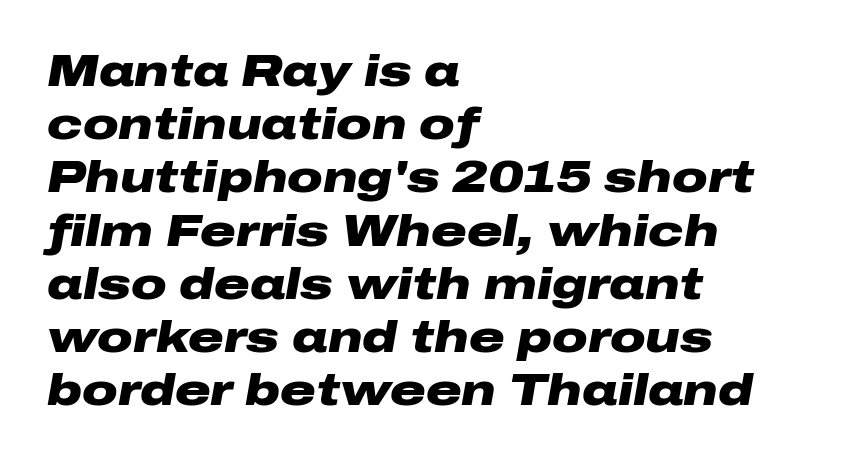
The image shows 44 px heavy, wide type, italic (leaning right); set left-aligned, line spacing 1.21x, normal letter spacing, not underlined; low stroke contrast and a medium x-height.
